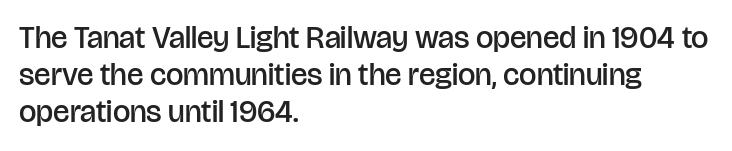
{"serif": "no", "italic": "no", "bold": "semi", "weight": "semibold", "width": "normal", "stroke_contrast": "low", "x_height": "large", "monospaced": "no", "underline": "no", "align": "left", "line_spacing_ratio": 1.2, "letter_spacing": "normal", "letter_spacing_em": 0.0, "glyph_px": 31}
